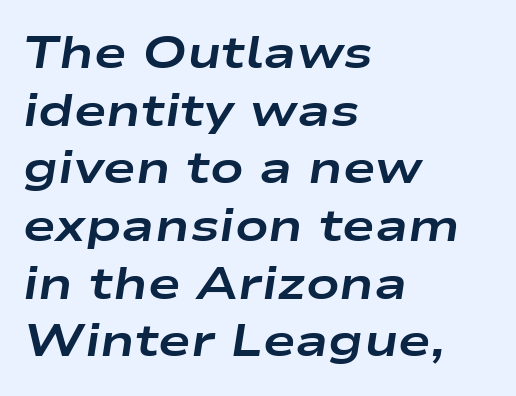
Q: Is the text bold? A: Yes.
Q: Is the text italic (slanted)? A: Yes, it leans right by about 9 degrees.
Q: Is the text underlined? A: No.
Q: How is the paragraph aligned? A: Left-aligned.
Q: Is the spacing between letters normal or unusually wide? A: Normal.
Q: Is the spacing between lines tight, normal or loose? A: Normal.
Q: Width (condensed, normal, or wide)? A: Wide.
Q: Stroke contrast? A: Low.
Q: x-height? A: Medium.
Q: Monospaced? A: No.
